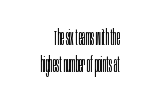
{"italic": "no", "bold": "no", "underline": "no", "line_spacing": "normal", "line_spacing_ratio": 1.3, "letter_spacing": "normal", "letter_spacing_em": 0.0, "glyph_px": 21}
